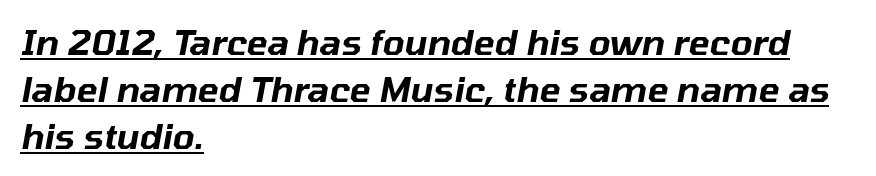
You could not count columns in this text — the font is proportionally spaced. Descenders here cross a horizontal rule under the line. Inter-character spacing is left at the font's built-in metrics. These lines stack with their left ends in a neat column.
